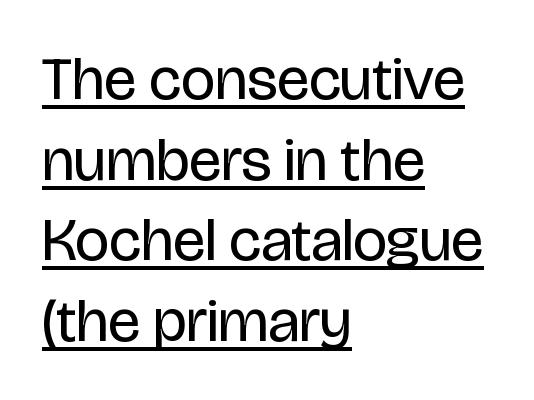
{"serif": "no", "italic": "no", "bold": "no", "weight": "regular", "width": "condensed", "stroke_contrast": "low", "x_height": "large", "monospaced": "no", "underline": "yes", "align": "left", "line_spacing": "normal", "line_spacing_ratio": 1.32, "letter_spacing": "normal", "letter_spacing_em": 0.0, "glyph_px": 61}
